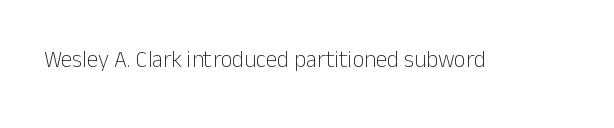
The type is set solid horizontally, with unmodified tracking. Words float on clear page, feet unadorned. A quiet, ordinary-to-light weight characterises the typeface. The type sits square on the baseline with zero lean.
